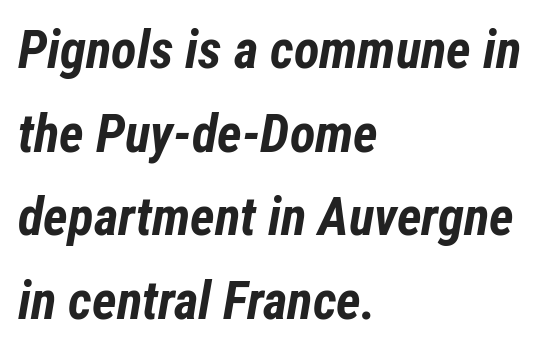
The image shows 53 px bold, condensed type, italic (leaning right); set left-aligned, normal line spacing (1.58x), normal letter spacing, not underlined; low stroke contrast and a medium x-height.
